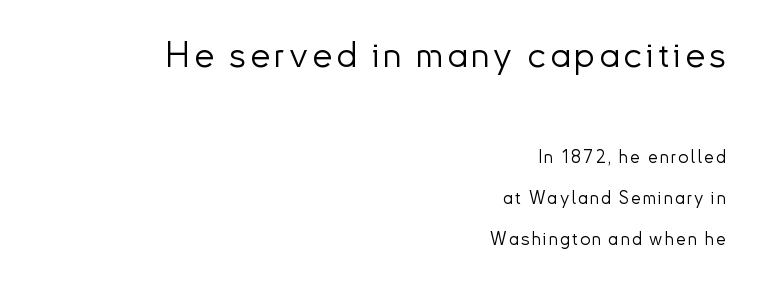
Of the two passages, the one on top uses the larger point size. The passage shown is not bold in any degree. Varying glyph widths throughout — classic text-font behaviour. No word sits above an underline.
